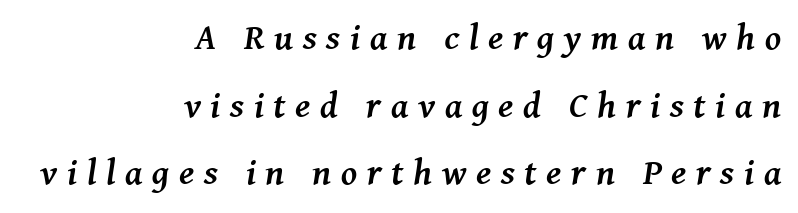
Q: Is the text bold? A: Yes.
Q: Is the text italic (slanted)? A: Yes, it leans right by about 8 degrees.
Q: Is the typeface a serif or a sans-serif typeface? A: Serif.
Q: Is the text underlined? A: No.
Q: How is the paragraph aligned? A: Right-aligned.
Q: Is the spacing between letters normal or unusually wide? A: Unusually wide.
Q: Width (condensed, normal, or wide)? A: Normal.
Q: Stroke contrast? A: Medium.
Q: x-height? A: Medium.
Q: Monospaced? A: No.
